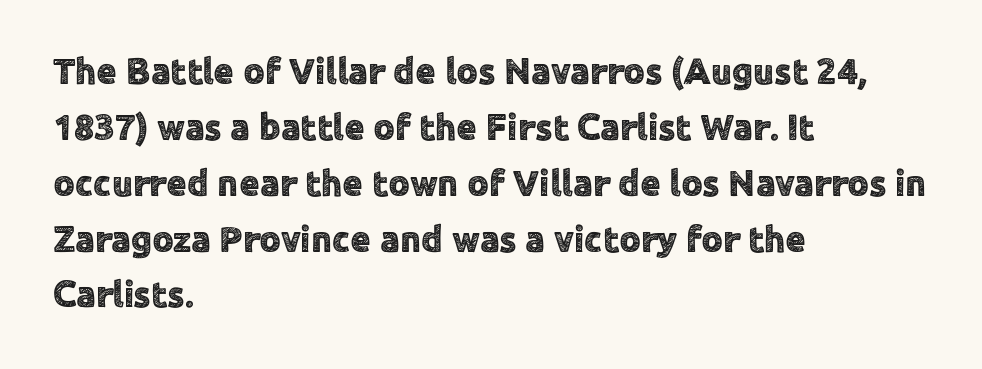
The image shows 37 px sans-serif type, upright; set left-aligned, normal line spacing (1.51x), normal letter spacing, not underlined; a medium x-height.
